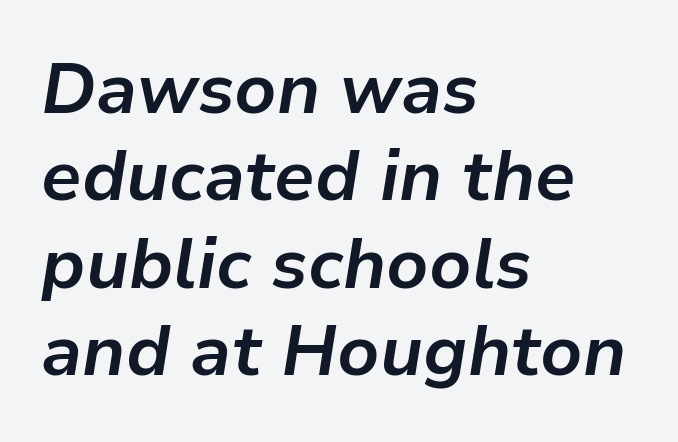
The image shows 71 px bold type, italic (leaning right); set left-aligned, line spacing 1.23x, normal letter spacing, not underlined; low stroke contrast and a medium x-height.
